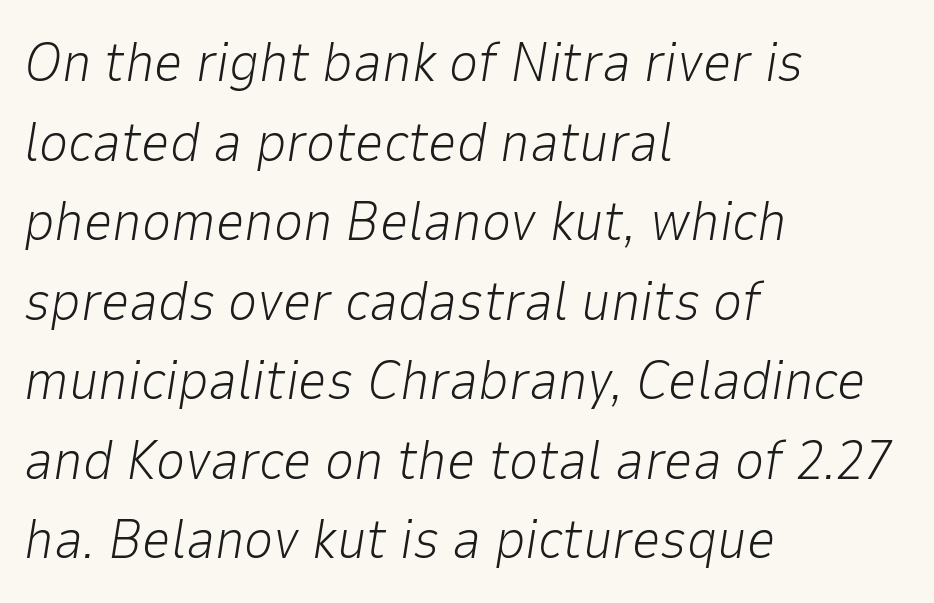
Q: Is the text bold? A: No.
Q: Is the text italic (slanted)? A: Yes, it leans right by about 9 degrees.
Q: Is the text underlined? A: No.
Q: How is the paragraph aligned? A: Left-aligned.
Q: Is the spacing between letters normal or unusually wide? A: Normal.
Q: Is the spacing between lines tight, normal or loose? A: Normal.
Q: Width (condensed, normal, or wide)? A: Normal.
Q: Stroke contrast? A: Low.
Q: x-height? A: Medium.
Q: Monospaced? A: No.
